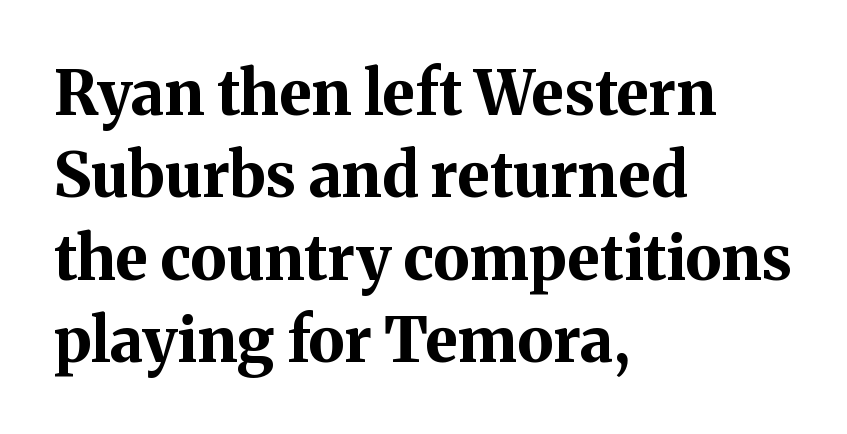
Q: Is the text bold? A: Yes.
Q: Is the text italic (slanted)? A: No, it is upright.
Q: Is the typeface a serif or a sans-serif typeface? A: Serif.
Q: Is the text underlined? A: No.
Q: How is the paragraph aligned? A: Left-aligned.
Q: Is the spacing between letters normal or unusually wide? A: Normal.
Q: Is the spacing between lines tight, normal or loose? A: Normal.
Q: Width (condensed, normal, or wide)? A: Normal.
Q: Stroke contrast? A: Medium.
Q: x-height? A: Medium.
Q: Monospaced? A: No.
